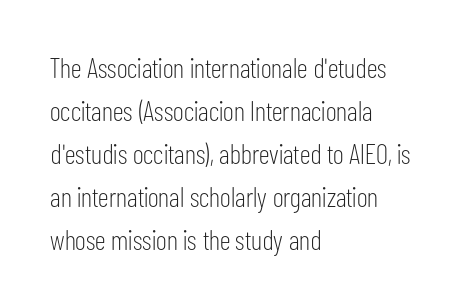
The rows are spaced the way most documents space them. The words here are not underlined. Each letter's strokes conclude bluntly, with no projecting serifs. Quick note: not italic, upright. The lines are quadded left.
